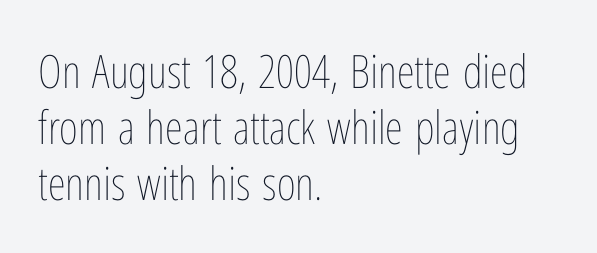
{"italic": "no", "bold": "no", "weight": "thin", "width": "condensed", "stroke_contrast": "low", "x_height": "medium", "monospaced": "no", "underline": "no", "align": "left", "line_spacing_ratio": 1.22, "letter_spacing": "normal", "letter_spacing_em": 0.0, "glyph_px": 46}
